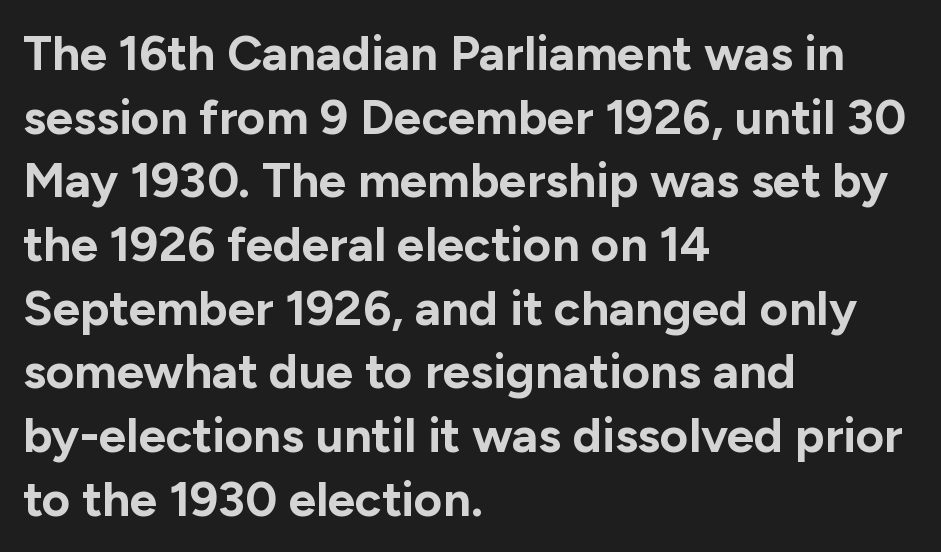
Q: Is the text bold? A: Yes.
Q: Is the text italic (slanted)? A: No, it is upright.
Q: Is the typeface a serif or a sans-serif typeface? A: Sans-serif.
Q: Is the text underlined? A: No.
Q: How is the paragraph aligned? A: Left-aligned.
Q: Is the spacing between letters normal or unusually wide? A: Normal.
Q: Is the spacing between lines tight, normal or loose? A: Normal.
Q: Width (condensed, normal, or wide)? A: Normal.
Q: Stroke contrast? A: Low.
Q: x-height? A: Medium.
Q: Monospaced? A: No.
